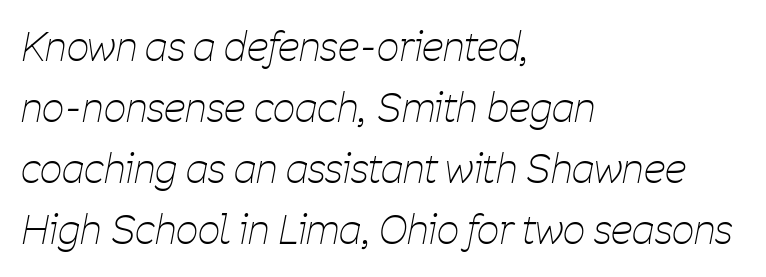
The image shows 39 px thin, condensed type, italic (leaning right); set left-aligned, normal line spacing (1.56x), normal letter spacing, not underlined; low stroke contrast and a medium x-height.
